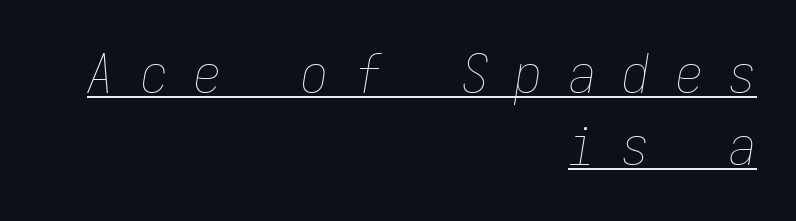
This is underlined copy, the kind a proofreader might mark for attention. The passage shown has open, widely tracked lettering throughout. The specimen reads as italic at a glance. Here the designer chose a console-style face with uniform glyph widths.
